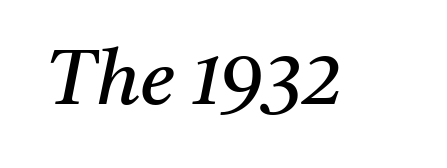
Q: Is the text bold? A: No.
Q: Is the text italic (slanted)? A: Yes, it leans right by about 11 degrees.
Q: Is the typeface a serif or a sans-serif typeface? A: Serif.
Q: Is the text underlined? A: No.
Q: Is the spacing between letters normal or unusually wide? A: Normal.
Q: Width (condensed, normal, or wide)? A: Normal.
Q: Stroke contrast? A: Medium.
Q: x-height? A: Medium.
Q: Monospaced? A: No.
